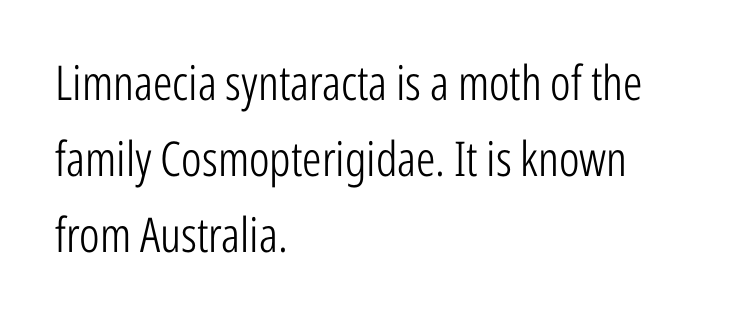
Leading: standard. Leftover space on each line is placed entirely after the last word. Check where the strokes stop: nothing finishes them off — pure sans. No word sits above an underline. Is the stroke heavy? The answer is a plain regular-or-lighter.
